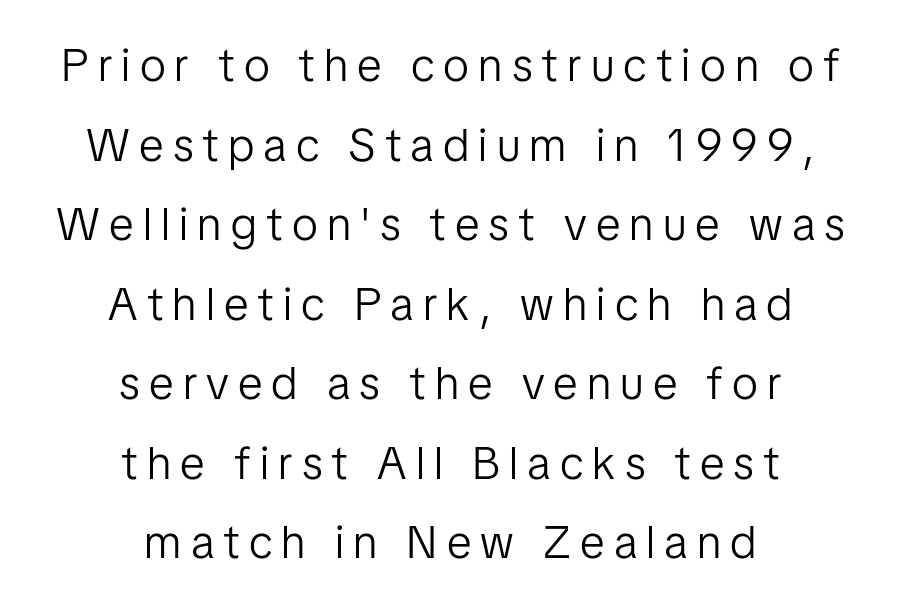
The image shows 46 px light sans-serif type, upright; set centered, line spacing 1.73x, unusually wide letter spacing (+0.2 em), not underlined; low stroke contrast and a medium x-height.
